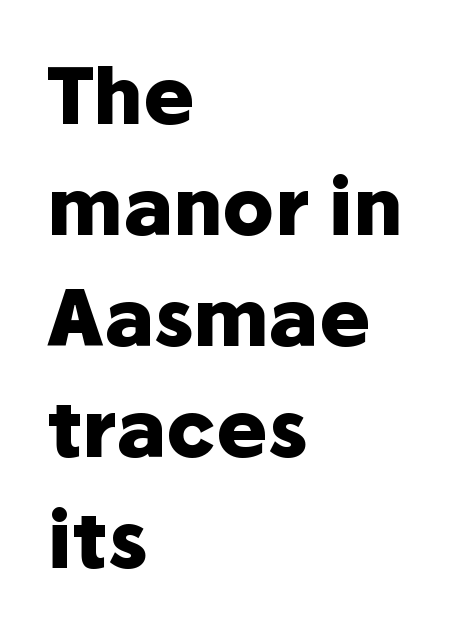
{"serif": "no", "italic": "no", "bold": "yes", "weight": "heavy", "width": "normal", "stroke_contrast": "low", "x_height": "medium", "monospaced": "no", "underline": "no", "align": "left", "line_spacing": "normal", "line_spacing_ratio": 1.44, "letter_spacing": "normal", "letter_spacing_em": 0.0, "glyph_px": 77}
